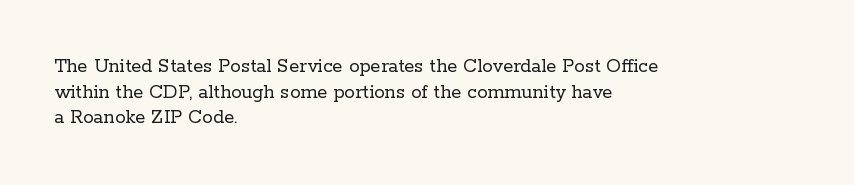
Q: Is the text bold? A: No.
Q: Is the text italic (slanted)? A: No, it is upright.
Q: Is the text underlined? A: No.
Q: How is the paragraph aligned? A: Left-aligned.
Q: Is the spacing between letters normal or unusually wide? A: Normal.
